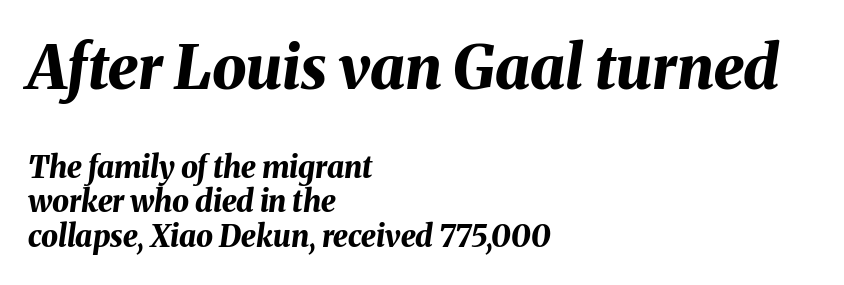
Q: Is the text bold? A: Yes.
Q: Is the text italic (slanted)? A: Yes, it leans right by about 8 degrees.
Q: Is the text underlined? A: No.
Q: How is the paragraph aligned? A: Left-aligned.
Q: Is the spacing between letters normal or unusually wide? A: Normal.
Q: Which block of text is set in a larger size, the first (top) or the second (bottom)? A: The first (top) one.
Q: Width (condensed, normal, or wide)? A: Normal.
Q: Stroke contrast? A: Medium.
Q: x-height? A: Medium.
Q: Monospaced? A: No.
